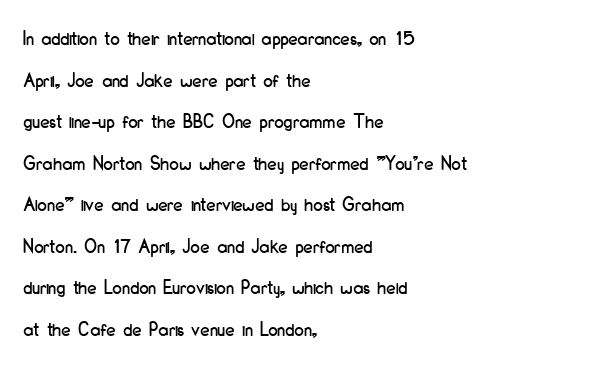
Q: Is the text italic (slanted)? A: No, it is upright.
Q: Is the text underlined? A: No.
Q: How is the paragraph aligned? A: Left-aligned.
Q: Is the spacing between letters normal or unusually wide? A: Normal.
Q: Is the spacing between lines tight, normal or loose? A: Loose.
